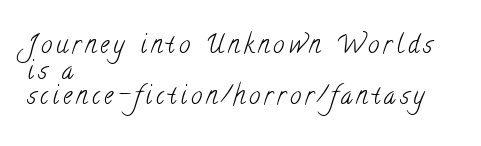
Q: Is the text bold? A: No.
Q: Is the text underlined? A: No.
Q: How is the paragraph aligned? A: Left-aligned.
Q: Is the spacing between lines tight, normal or loose? A: Tight.
